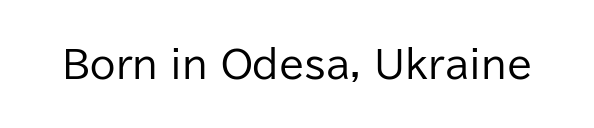
{"serif": "no", "italic": "no", "bold": "no", "weight": "regular", "width": "normal", "stroke_contrast": "low", "x_height": "medium", "monospaced": "no", "underline": "no", "letter_spacing": "normal", "letter_spacing_em": 0.0, "glyph_px": 37}
